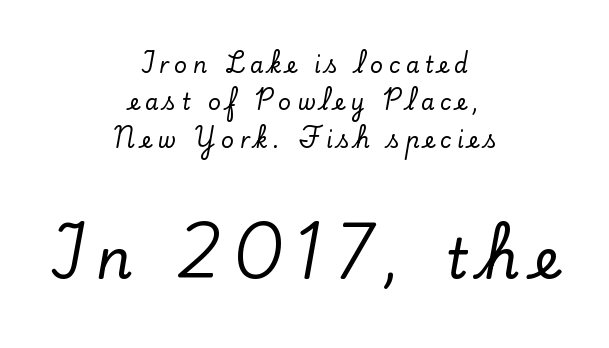
Does the copy run flush right? No — it is centered line by line. A serif font was chosen for this passage. A student would notice the bottom passage is typeset larger than what precedes it. Baseline-to-baseline distance is the conventional proportion of letter height. Each row of text sits above clean, open space.
